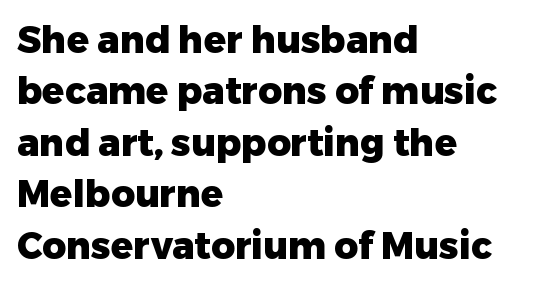
Spacing between characters is what you'd get straight out of the box. In terms of leading, this rendering sits right in the middle. Caption: multi-line text, flush left, ragged right. The type sits square on the baseline with zero lean.
